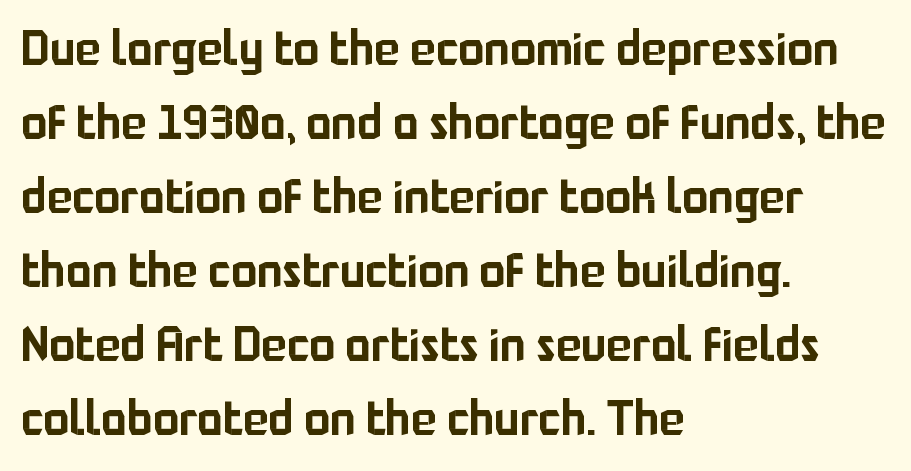
{"serif": "no", "italic": "no", "width": "normal", "stroke_contrast": "low", "x_height": "medium", "monospaced": "no", "underline": "no", "align": "left", "line_spacing": "normal", "line_spacing_ratio": 1.54, "letter_spacing": "normal", "letter_spacing_em": 0.0, "glyph_px": 48}
